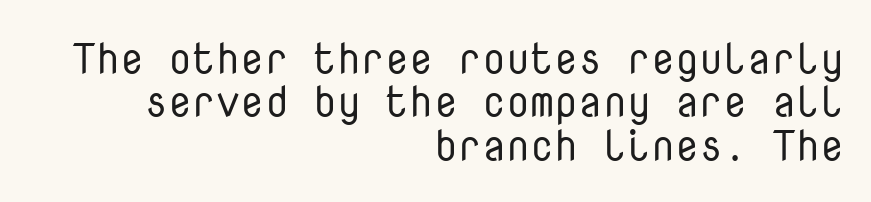
Q: Is the text bold? A: No.
Q: Is the text italic (slanted)? A: No, it is upright.
Q: Is the typeface a serif or a sans-serif typeface? A: Sans-serif.
Q: Is the text underlined? A: No.
Q: How is the paragraph aligned? A: Right-aligned.
Q: Is the spacing between letters normal or unusually wide? A: Normal.
Q: Is the spacing between lines tight, normal or loose? A: Tight.
Q: Width (condensed, normal, or wide)? A: Normal.
Q: Stroke contrast? A: Low.
Q: x-height? A: Medium.
Q: Monospaced? A: Yes.
